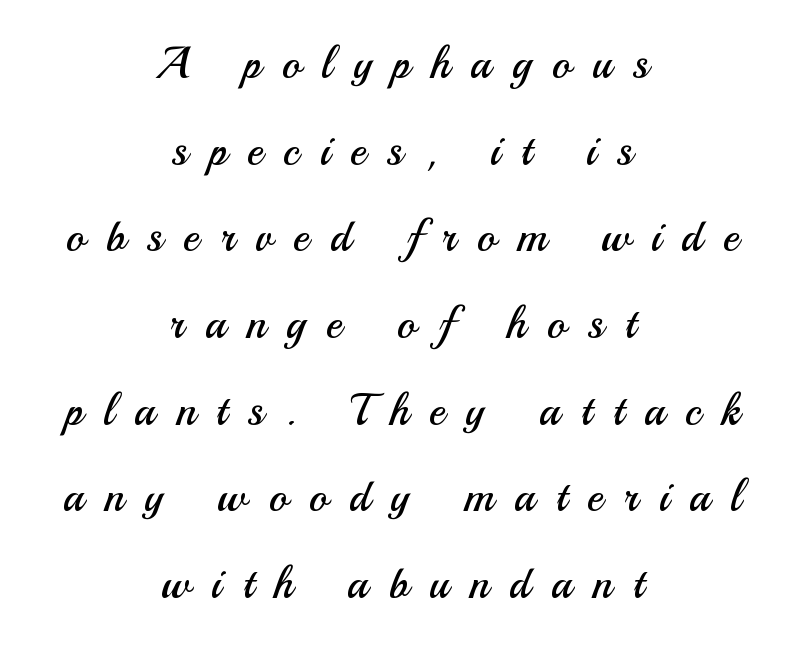
The image shows 44 px regular-weight sans-serif type; set centered, loose line spacing (1.97x), unusually wide letter spacing (+0.47 em), not underlined; medium stroke contrast and a small x-height.
